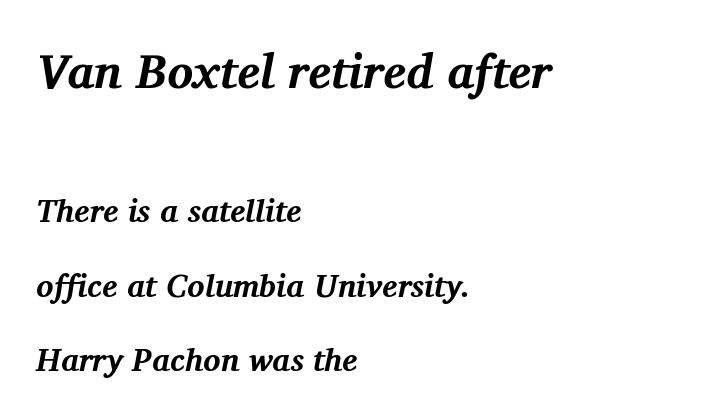
The image shows 48 px bold serif type, italic (leaning right); set left-aligned, loose line spacing (2.34x), normal letter spacing, not underlined; the first (top) block is 1.5x larger; medium stroke contrast and a medium x-height.
